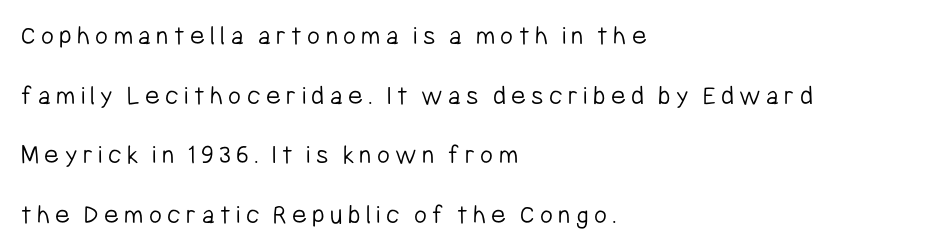
{"serif": "no", "italic": "no", "bold": "no", "weight": "light", "width": "condensed", "stroke_contrast": "low", "x_height": "medium", "monospaced": "no", "underline": "no", "align": "left", "line_spacing": "loose", "line_spacing_ratio": 2.13, "glyph_px": 28}
